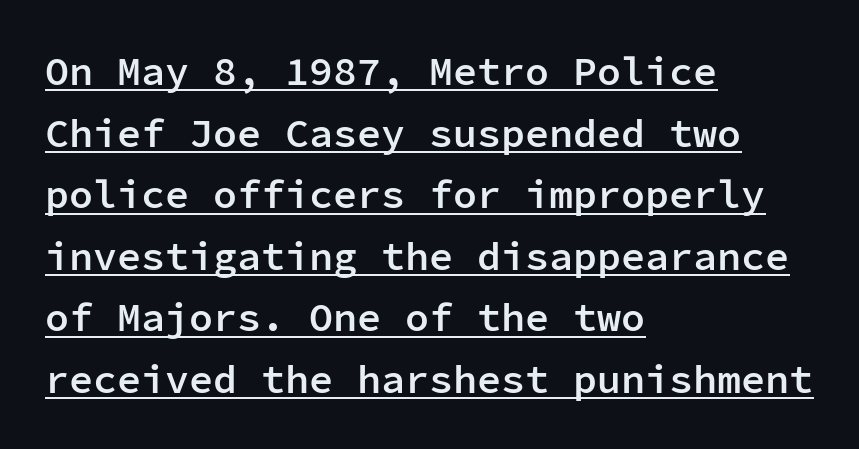
Type style note: lacks serifs. Default kerning and tracking; the words read as compact shapes. This is underlined copy, the kind a proofreader might mark for attention. The typesetter chose a ragged-right arrangement here. This sample has the even, mechanical cadence of fixed-width lettering.
